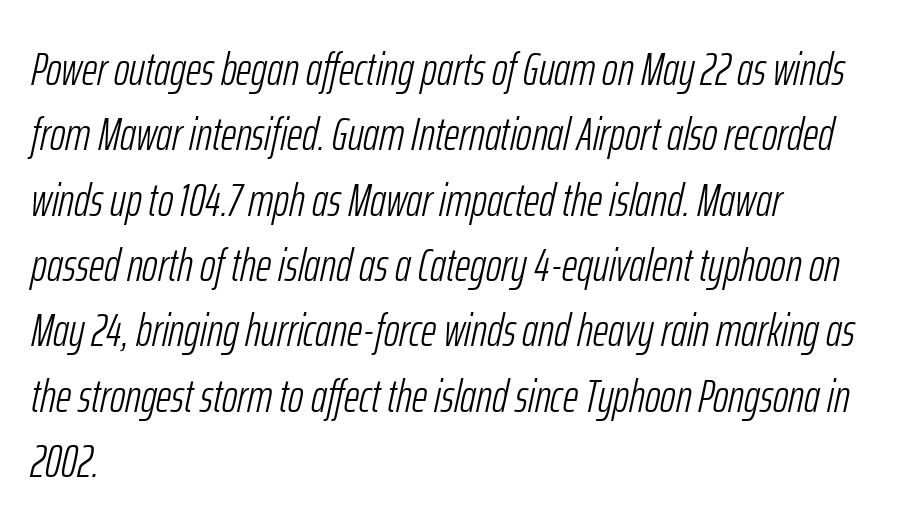
Normally led — the rows are evenly, conventionally spaced. Think standard paragraph weight, or any step lighter than that. Spacing verdict: proportional, widths tailored to each character. Posture: slanted. Unmarked baselines from the first word to the last.
